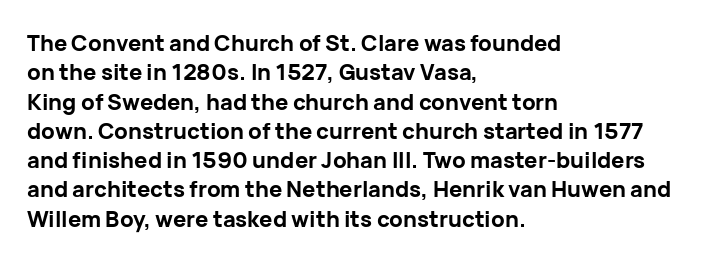
The image shows 22 px bold type, upright; set left-aligned, normal line spacing (1.33x), normal letter spacing, not underlined.
